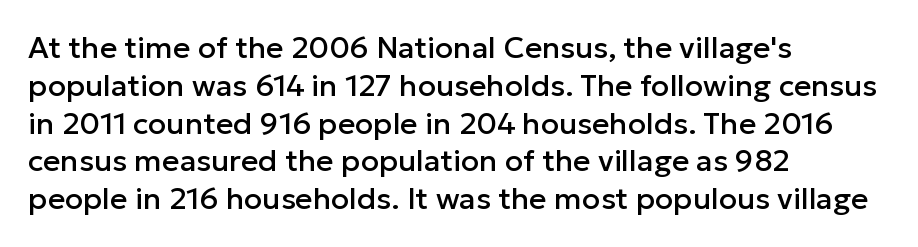
This sample has the flowing, uneven cadence of proportional lettering. Is there much room between lines? A standard amount, neither cramped nor airy. Nope, not italic — everything's standing straight. Type without underlining. Does the type have serifs? No, each stem ends abruptly.
